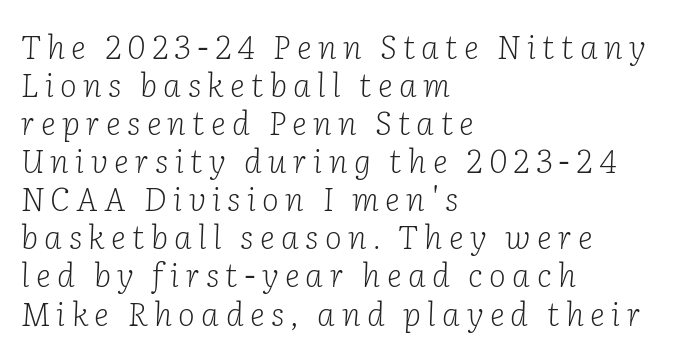
{"serif": "yes", "italic": "yes", "lean": "right", "slant_degrees": 2, "bold": "no", "weight": "light", "width": "normal", "stroke_contrast": "low", "x_height": "medium", "monospaced": "no", "underline": "no", "align": "left", "line_spacing_ratio": 1.19, "letter_spacing": "wide", "letter_spacing_em": 0.2, "glyph_px": 32}
